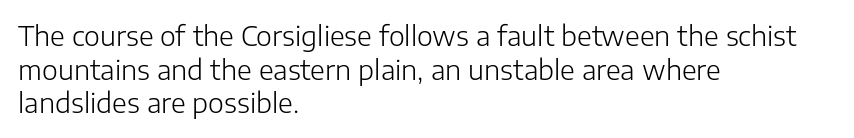
{"italic": "no", "bold": "no", "underline": "no", "align": "left", "line_spacing": "normal", "line_spacing_ratio": 1.25, "letter_spacing": "normal", "letter_spacing_em": 0.0, "glyph_px": 27}
